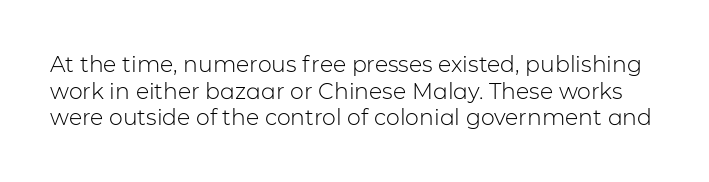
Every character sits straight up, as roman type does. Just letters on the line, the space beneath them empty. Stem width sits at or under what a default text font uses. Does extra space separate the letters? No, they use regular spacing.
